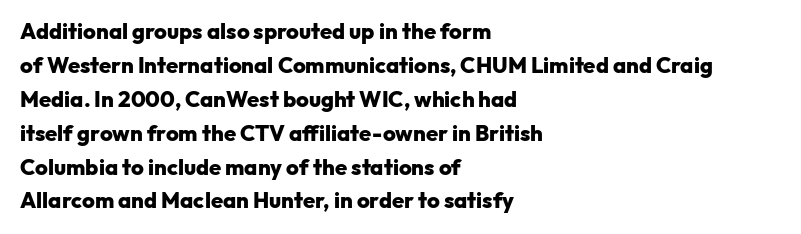
Q: Is the text bold? A: Yes.
Q: Is the text italic (slanted)? A: No, it is upright.
Q: Is the text underlined? A: No.
Q: How is the paragraph aligned? A: Left-aligned.
Q: Is the spacing between letters normal or unusually wide? A: Normal.
Q: Is the spacing between lines tight, normal or loose? A: Normal.
